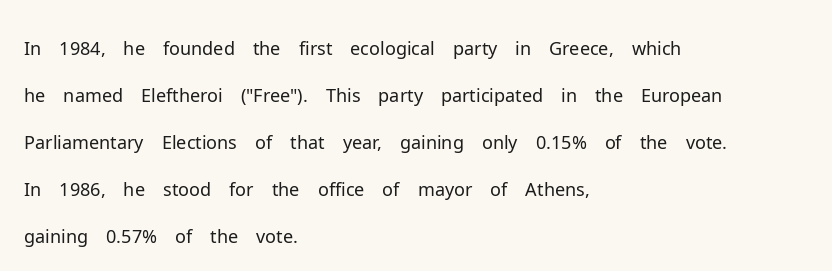
The image shows 37 px light sans-serif type, upright; set left-aligned, normal line spacing (1.27x), normal letter spacing, not underlined; low stroke contrast and a medium x-height.
